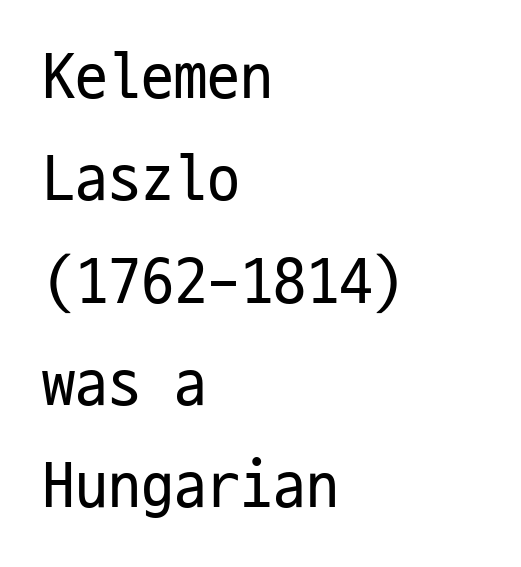
Look at the bottom of the vertical strokes: they stop flat, with no serifs. The letters march in equal steps, a hallmark of fixed-pitch type. The lettering holds an erect, upright posture throughout. Decoration check: the copy has no underline.
